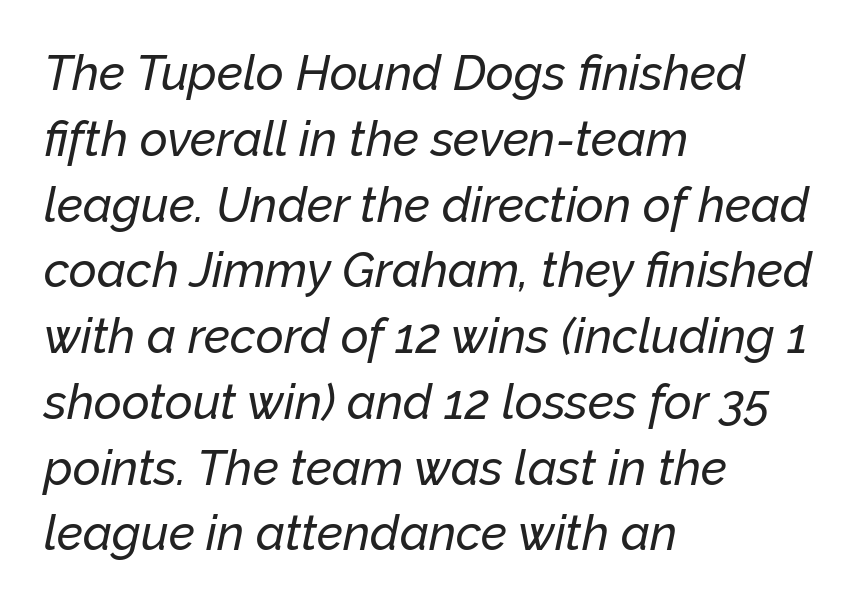
{"italic": "yes", "lean": "right", "slant_degrees": 12, "width": "normal", "stroke_contrast": "low", "x_height": "medium", "monospaced": "no", "underline": "no", "align": "left", "line_spacing": "normal", "line_spacing_ratio": 1.37, "letter_spacing": "normal", "letter_spacing_em": 0.0, "glyph_px": 48}
